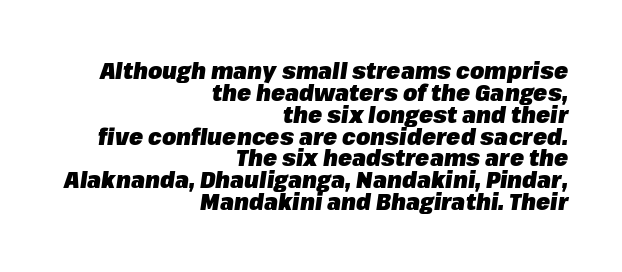
The image shows 23 px bold type, italic (leaning right); set right-aligned, tight line spacing (0.95x), normal letter spacing, not underlined.
